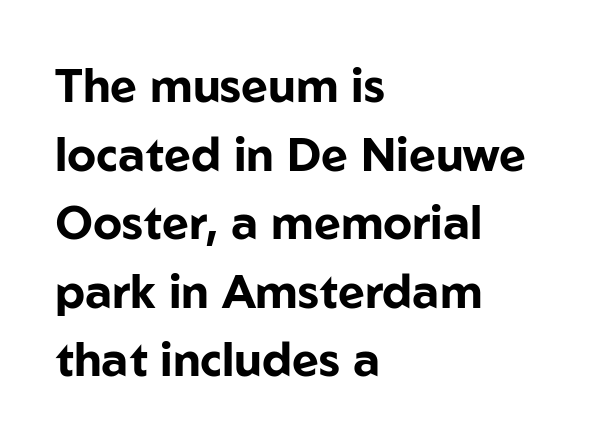
The image shows 46 px bold sans-serif type, upright; set left-aligned, normal line spacing (1.49x), normal letter spacing, not underlined; low stroke contrast and a medium x-height.
